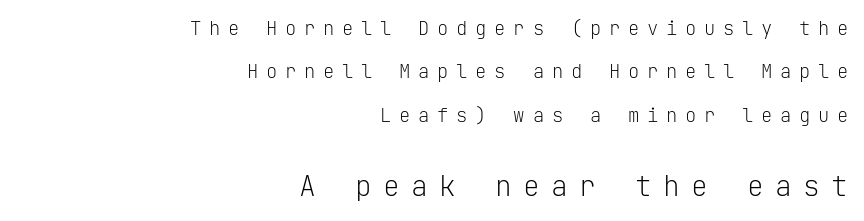
Q: Is the text bold? A: No.
Q: Is the text italic (slanted)? A: No, it is upright.
Q: Is the typeface a serif or a sans-serif typeface? A: Sans-serif.
Q: Is the text underlined? A: No.
Q: How is the paragraph aligned? A: Right-aligned.
Q: Is the spacing between letters normal or unusually wide? A: Unusually wide.
Q: Is the spacing between lines tight, normal or loose? A: Loose.
Q: Which block of text is set in a larger size, the first (top) or the second (bottom)? A: The second (bottom) one.
Q: Width (condensed, normal, or wide)? A: Normal.
Q: Stroke contrast? A: Low.
Q: x-height? A: Medium.
Q: Monospaced? A: Yes.
